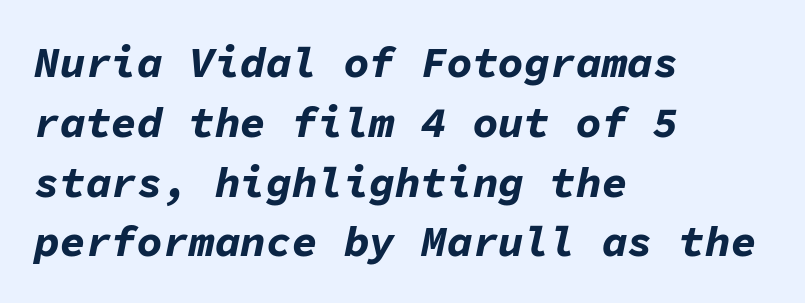
Which margin do the lines hug? The left one — the right edge is uneven. What weight is shown? A full bold with thick strokes. This rendering features lettering with no underline. Compared with typical body copy, the letter spacing here is the same.
